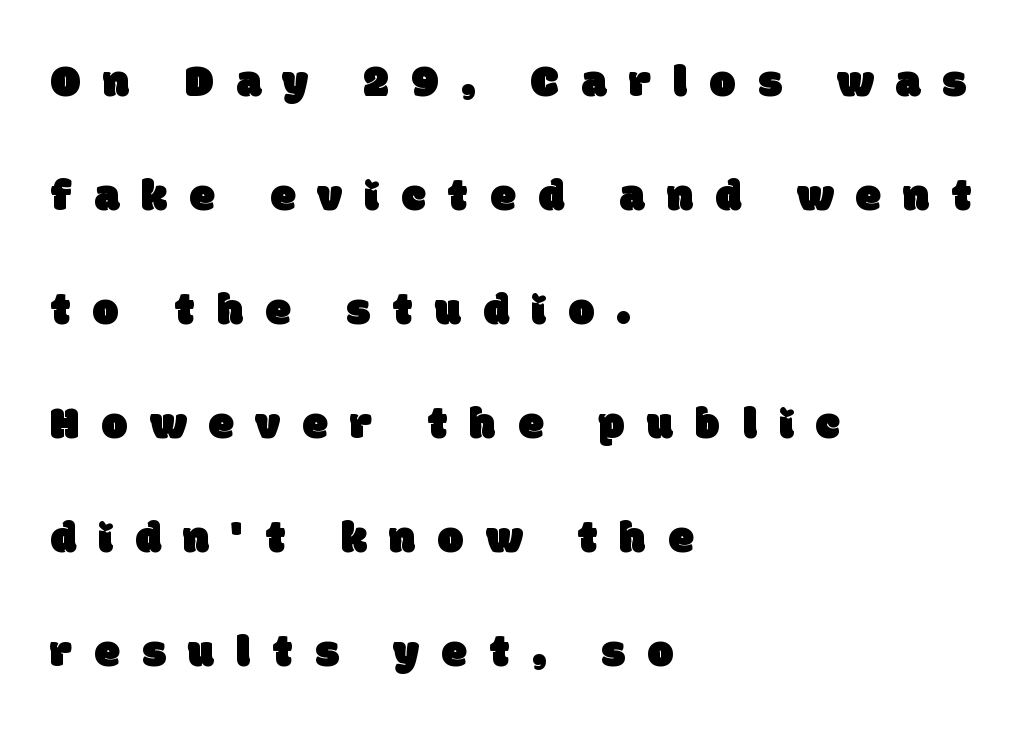
Q: Is the typeface a serif or a sans-serif typeface? A: Sans-serif.
Q: Is the text underlined? A: No.
Q: How is the paragraph aligned? A: Left-aligned.
Q: Is the spacing between letters normal or unusually wide? A: Unusually wide.
Q: Is the spacing between lines tight, normal or loose? A: Loose.
Q: Width (condensed, normal, or wide)? A: Normal.
Q: Stroke contrast? A: Low.
Q: x-height? A: Large.
Q: Monospaced? A: No.
